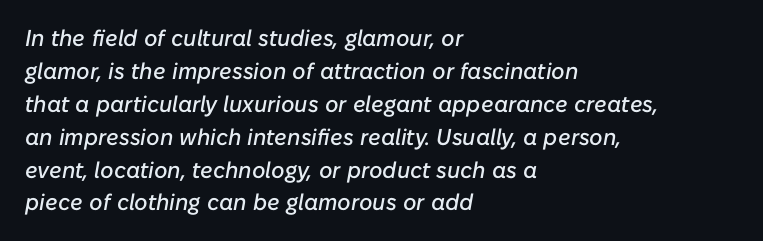
Q: Is the text italic (slanted)? A: Yes, it leans right by about 10 degrees.
Q: Is the text underlined? A: No.
Q: How is the paragraph aligned? A: Left-aligned.
Q: Is the spacing between letters normal or unusually wide? A: Normal.
Q: Is the spacing between lines tight, normal or loose? A: Normal.
